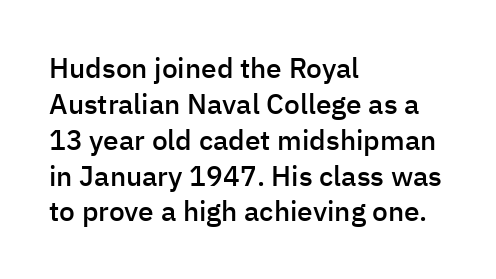
Observe the absence of serifs on each vertical stroke in this sample. The foot of each line stays bare and open. What weight is shown? A semibold, between regular and bold. Line spacing here is normal.
